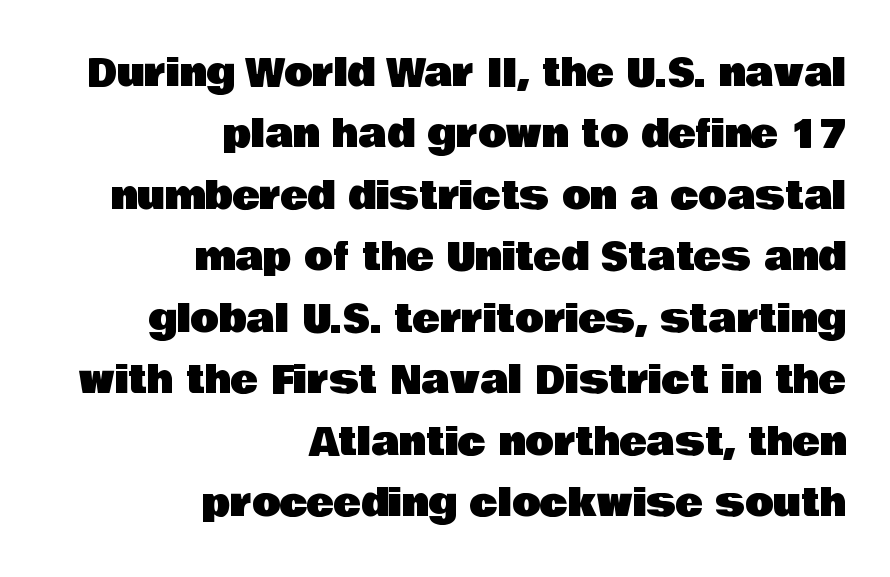
What's the leading like? Ordinary, nothing unusual. The font's upright variant was chosen for this text. Every row of glyphs terminates at an identical x-position on the right. Is this a fixed-width face? No — the glyphs have proportional, varying widths. The space directly below the letters is spotless.
